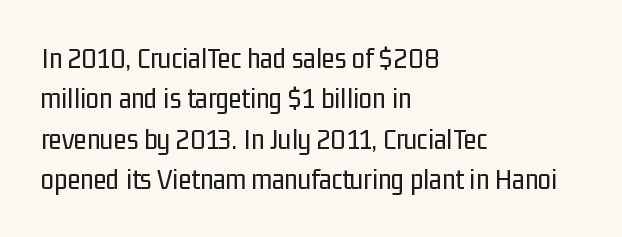
Regarding serifs, this sample does without them. Ink coverage per letter is moderate at most. Underline: absent. The rows are spaced the way most documents space them.
